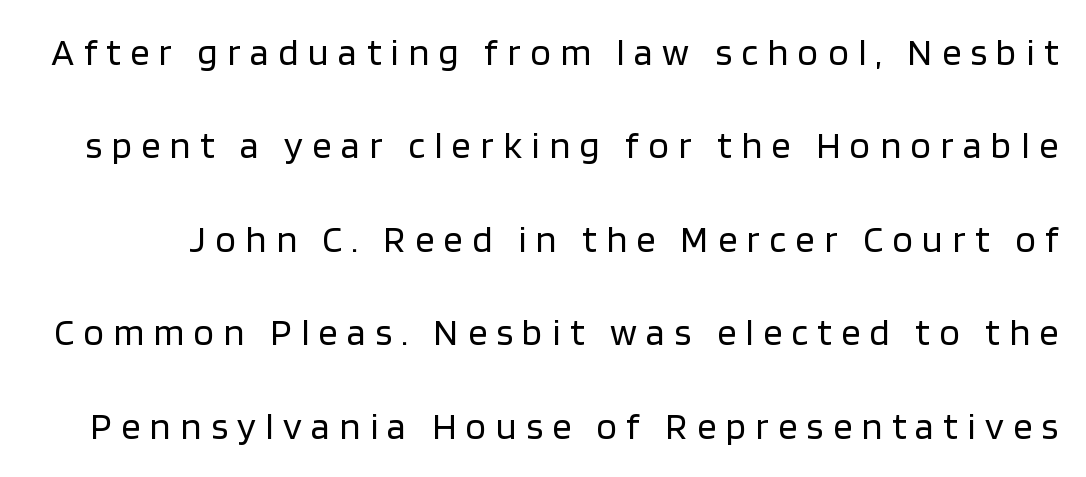
Q: Is the text bold? A: No.
Q: Is the text italic (slanted)? A: No, it is upright.
Q: Is the typeface a serif or a sans-serif typeface? A: Sans-serif.
Q: Is the text underlined? A: No.
Q: Is the spacing between letters normal or unusually wide? A: Unusually wide.
Q: Is the spacing between lines tight, normal or loose? A: Loose.
Q: Width (condensed, normal, or wide)? A: Normal.
Q: Stroke contrast? A: Low.
Q: x-height? A: Large.
Q: Monospaced? A: No.
